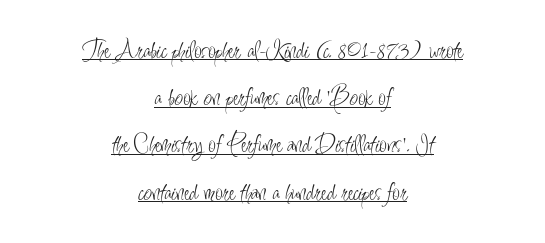
{"bold": "no", "underline": "yes", "align": "center", "line_spacing_ratio": 1.75, "letter_spacing": "normal", "letter_spacing_em": 0.0, "glyph_px": 27}
